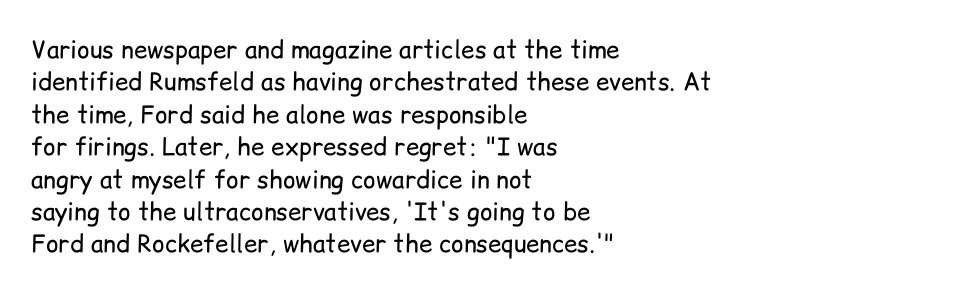
{"italic": "no", "bold": "no", "underline": "no", "align": "left", "line_spacing": "normal", "line_spacing_ratio": 1.35, "letter_spacing": "normal", "letter_spacing_em": 0.0, "glyph_px": 24}
